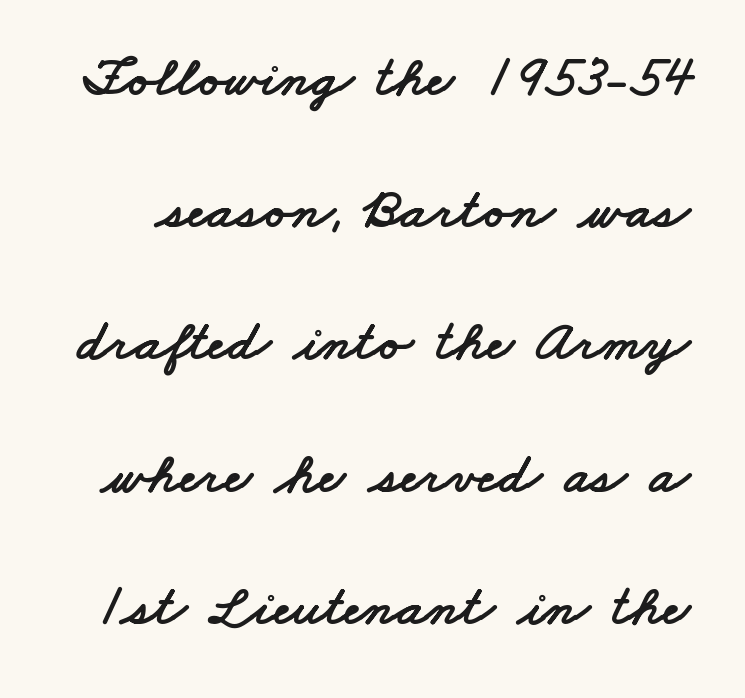
Is this a fixed-width face? No — the glyphs have proportional, varying widths. Look at the bottom of the vertical strokes: they stop flat, with no serifs. Clear beneath every line of the passage. These lines keep a tight, regular rhythm from letter to letter. The lines are spread far apart with generous leading.
